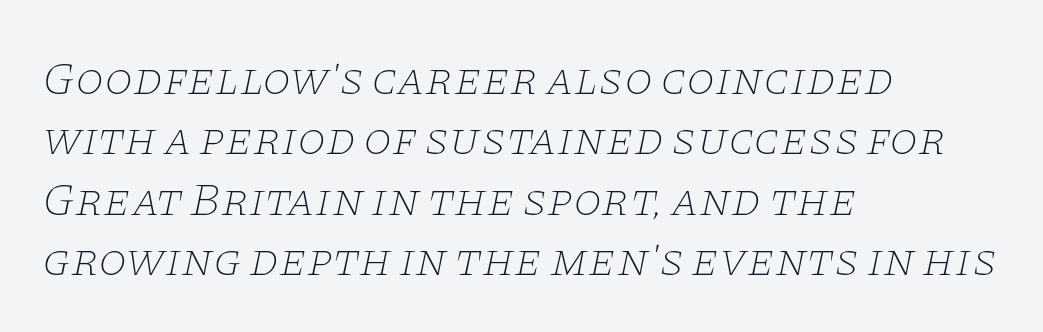
{"serif": "yes", "italic": "yes", "lean": "right", "slant_degrees": 11, "bold": "no", "weight": "thin", "width": "wide", "stroke_contrast": "low", "x_height": "large", "monospaced": "no", "underline": "no", "align": "left", "line_spacing": "normal", "line_spacing_ratio": 1.31, "letter_spacing": "normal", "letter_spacing_em": 0.0, "glyph_px": 46}
